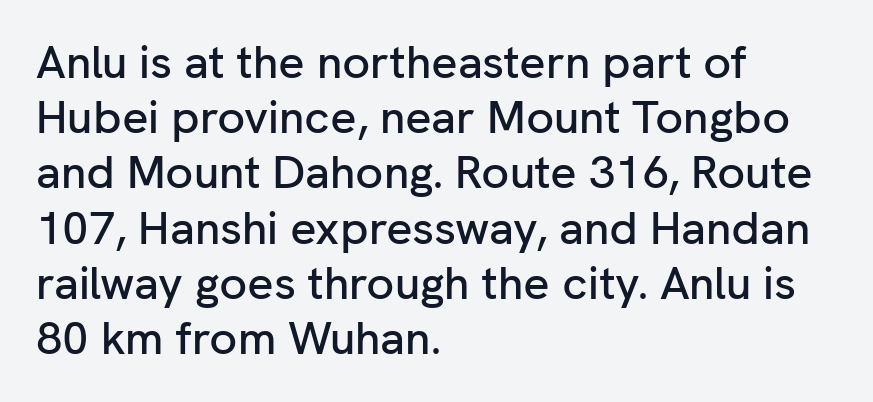
The image shows 46 px sans-serif type, upright; set left-aligned, line spacing 1.2x, normal letter spacing, not underlined; low stroke contrast and a medium x-height.
